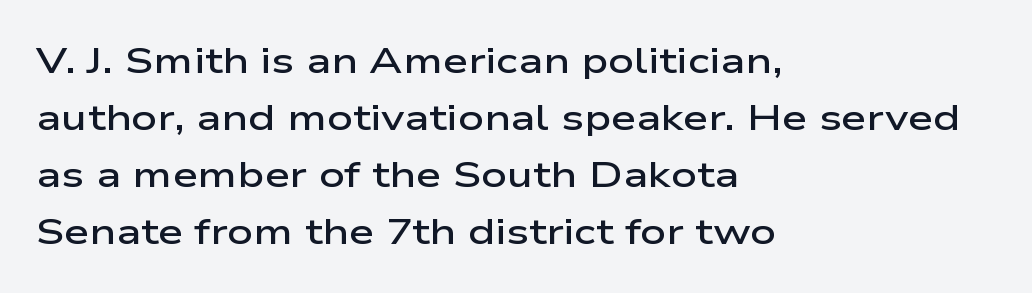
Q: Is the text bold? A: Semi-bold.
Q: Is the text italic (slanted)? A: No, it is upright.
Q: Is the typeface a serif or a sans-serif typeface? A: Sans-serif.
Q: Is the text underlined? A: No.
Q: How is the paragraph aligned? A: Left-aligned.
Q: Is the spacing between letters normal or unusually wide? A: Normal.
Q: Is the spacing between lines tight, normal or loose? A: Normal.
Q: Width (condensed, normal, or wide)? A: Wide.
Q: Stroke contrast? A: Low.
Q: x-height? A: Medium.
Q: Monospaced? A: No.
